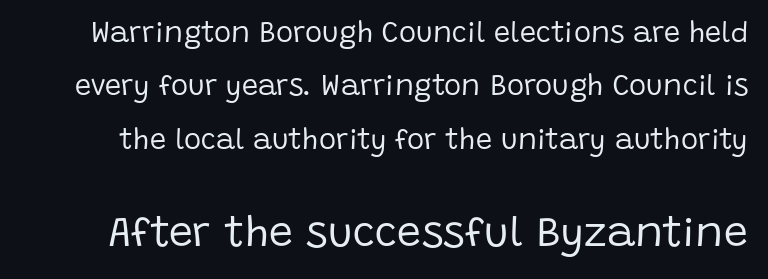
{"serif": "no", "italic": "no", "bold": "no", "weight": "regular", "width": "normal", "stroke_contrast": "low", "x_height": "large", "monospaced": "no", "underline": "no", "line_spacing_ratio": 1.84, "letter_spacing": "normal", "letter_spacing_em": 0.0, "larger_block": "second", "size_ratio": 1.48, "glyph_px": 43}
